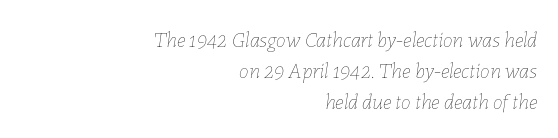
{"italic": "yes", "lean": "right", "slant_degrees": 7, "bold": "no", "underline": "no", "align": "right", "line_spacing": "normal", "line_spacing_ratio": 1.42, "letter_spacing": "normal", "letter_spacing_em": 0.0, "glyph_px": 22}
